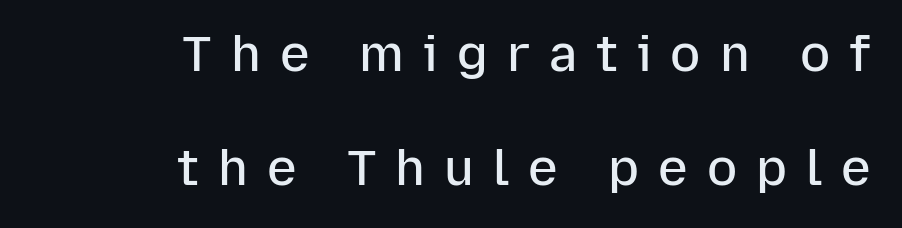
The letters advance in unequal steps, a hallmark of proportional type. No word sits above an underline. The letterforms stand isolated, each surrounded by extra space. The characters look somewhat weighty, a semibold short of true bold. This rendering employs a face without finishing strokes, i.e., a sans-serif.
